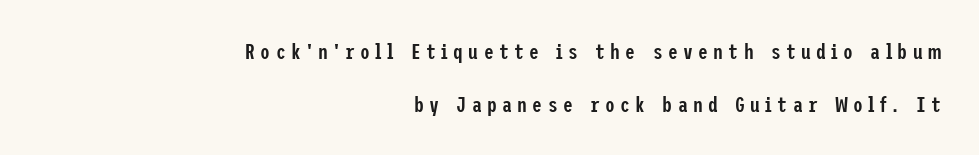
{"italic": "no", "bold": "semi", "underline": "no", "align": "right", "line_spacing": "loose", "line_spacing_ratio": 2.39, "letter_spacing": "wide", "letter_spacing_em": 0.24, "glyph_px": 22}
